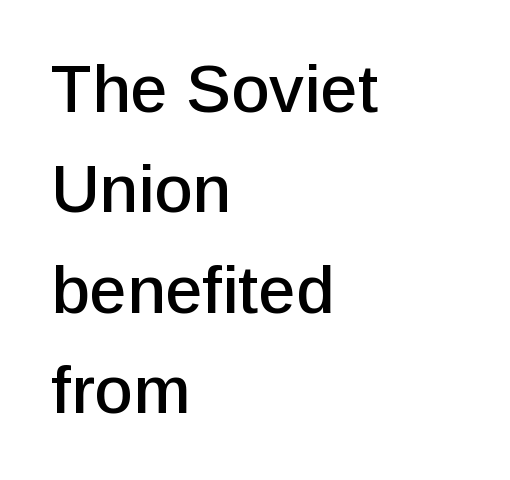
The image shows 67 px sans-serif type, upright; set left-aligned, normal line spacing (1.5x), normal letter spacing, not underlined; low stroke contrast and a medium x-height.
